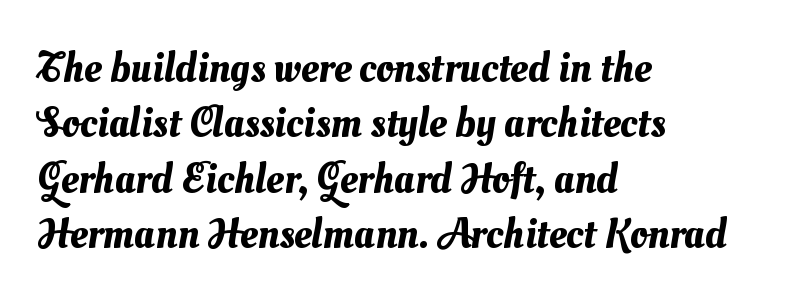
This sample is left-justified, so line endings fall wherever the words run out. No word sits above an underline. Look at the tracking — it's just the regular setting, nothing added. Do the characters align in a grid? No, the font is proportional. Vertically, the passage feels balanced, rows spaced as you'd expect.
